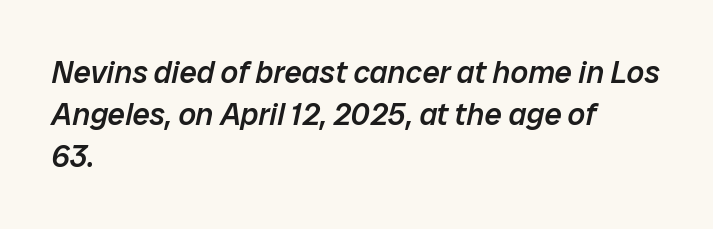
The image shows 31 px semibold type, italic (leaning right); set left-aligned, normal line spacing (1.35x), normal letter spacing, not underlined; low stroke contrast and a medium x-height.
